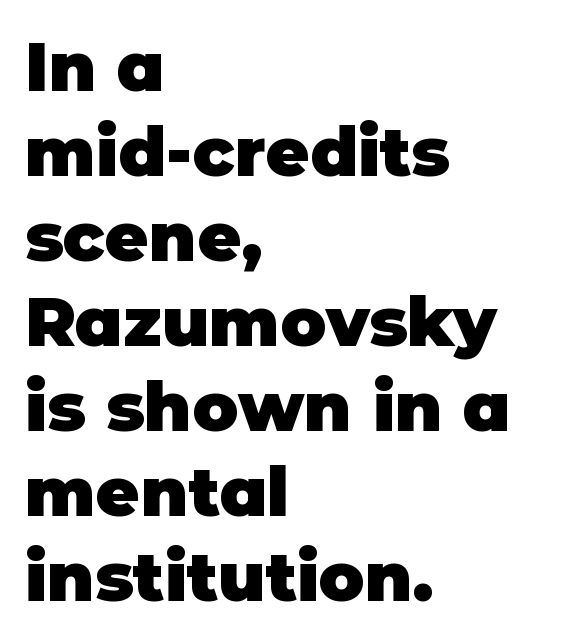
Q: Is the text bold? A: Yes.
Q: Is the text italic (slanted)? A: No, it is upright.
Q: Is the typeface a serif or a sans-serif typeface? A: Sans-serif.
Q: Is the text underlined? A: No.
Q: How is the paragraph aligned? A: Left-aligned.
Q: Is the spacing between letters normal or unusually wide? A: Normal.
Q: Is the spacing between lines tight, normal or loose? A: Normal.
Q: Width (condensed, normal, or wide)? A: Normal.
Q: Stroke contrast? A: Low.
Q: x-height? A: Large.
Q: Monospaced? A: No.
